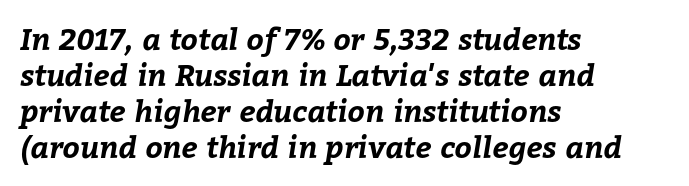
The image shows 30 px bold type; set left-aligned, line spacing 1.2x, normal letter spacing, not underlined; low stroke contrast and a medium x-height.
